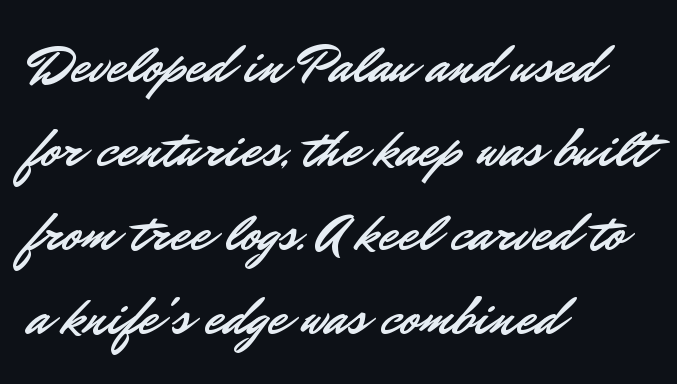
{"serif": "no", "width": "normal", "stroke_contrast": "low", "x_height": "small", "monospaced": "no", "underline": "no", "align": "left", "line_spacing": "normal", "line_spacing_ratio": 1.53, "letter_spacing": "normal", "letter_spacing_em": 0.0, "glyph_px": 55}
